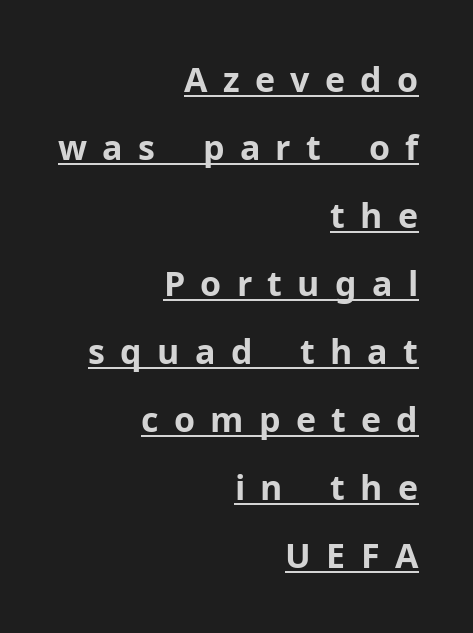
The image shows 34 px bold sans-serif type, upright; set right-aligned, loose line spacing (2.0x), unusually wide letter spacing (+0.45 em), underlined; low stroke contrast and a medium x-height.
